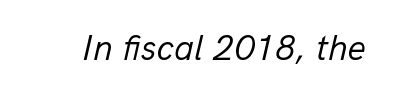
Q: Is the text bold? A: No.
Q: Is the text italic (slanted)? A: Yes, it leans right by about 13 degrees.
Q: Is the text underlined? A: No.
Q: Is the spacing between letters normal or unusually wide? A: Normal.
Q: Width (condensed, normal, or wide)? A: Normal.
Q: Stroke contrast? A: Low.
Q: x-height? A: Medium.
Q: Monospaced? A: No.
